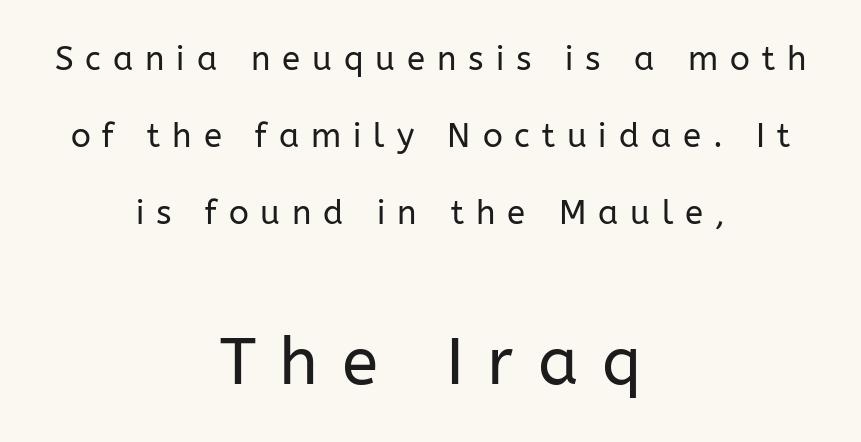
Caption: upper text group reduced, lower text group enlarged. Bare-footed words on every line. Stroke terminals: plain, sans-serif. The designer dialed line spacing up above the default. Short note: letters widely spaced. Casual observation: everything's sitting right in the middle.
